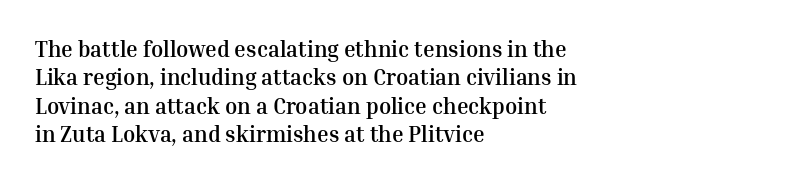
Q: Is the text bold? A: Yes.
Q: Is the text italic (slanted)? A: No, it is upright.
Q: Is the text underlined? A: No.
Q: How is the paragraph aligned? A: Left-aligned.
Q: Is the spacing between letters normal or unusually wide? A: Normal.
Q: Is the spacing between lines tight, normal or loose? A: Normal.
